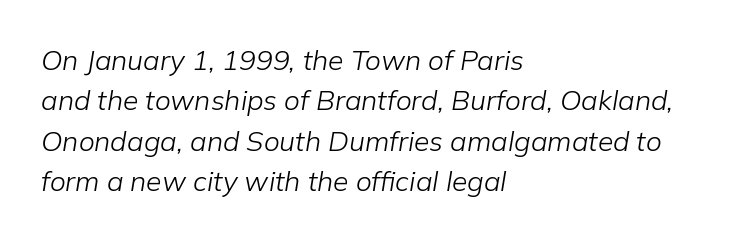
{"italic": "yes", "lean": "right", "slant_degrees": 9, "bold": "no", "weight": "light", "width": "normal", "stroke_contrast": "low", "x_height": "medium", "monospaced": "no", "underline": "no", "align": "left", "line_spacing": "normal", "line_spacing_ratio": 1.44, "letter_spacing": "normal", "letter_spacing_em": 0.0, "glyph_px": 28}
